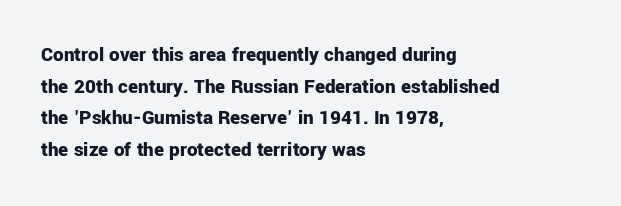
{"italic": "no", "bold": "yes", "underline": "no", "align": "left", "line_spacing": "normal", "line_spacing_ratio": 1.51, "letter_spacing": "normal", "letter_spacing_em": 0.0, "glyph_px": 21}
